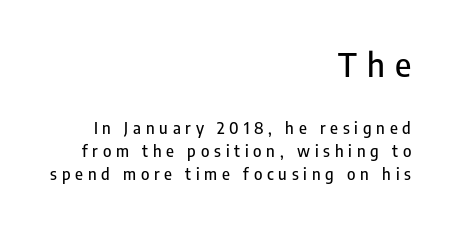
The rendering uses natural spacing where letterforms have individual widths. The lines in this sample share a right terminus and differ only in where they begin. If you squint, the top block still reads clearly — it's the larger of the two. This is roman type, the default non-slanted kind.
